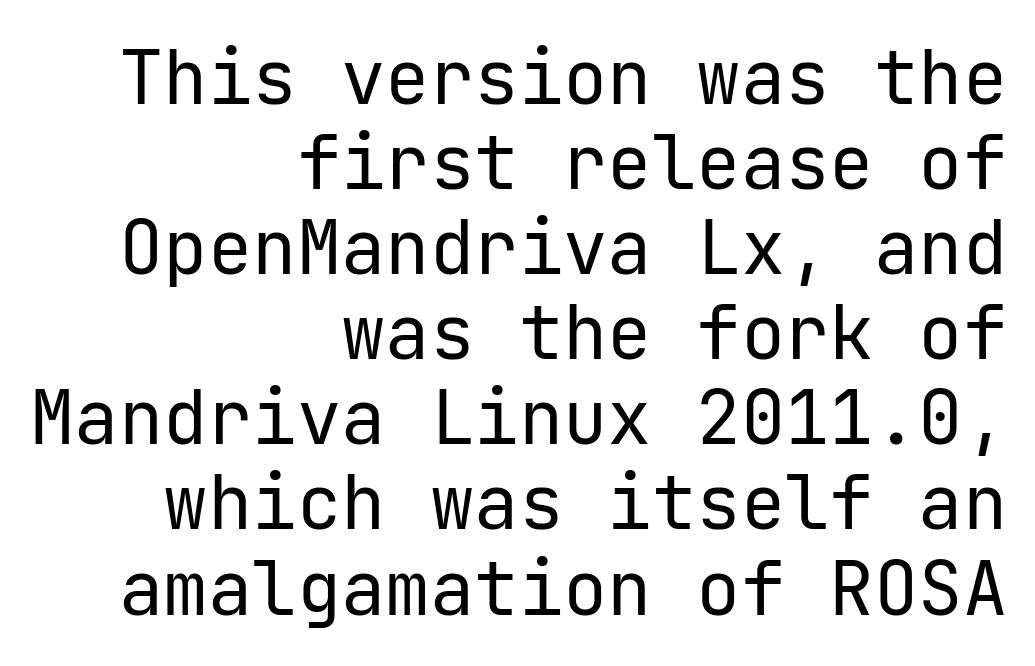
Q: Is the text bold? A: No.
Q: Is the text italic (slanted)? A: No, it is upright.
Q: Is the typeface a serif or a sans-serif typeface? A: Sans-serif.
Q: Is the text underlined? A: No.
Q: How is the paragraph aligned? A: Right-aligned.
Q: Is the spacing between letters normal or unusually wide? A: Normal.
Q: Is the spacing between lines tight, normal or loose? A: Tight.
Q: Width (condensed, normal, or wide)? A: Normal.
Q: Stroke contrast? A: Low.
Q: x-height? A: Medium.
